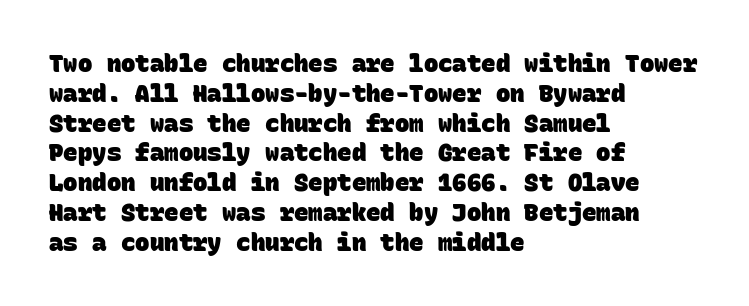
The image shows 24 px bold type; set left-aligned, line spacing 1.24x, normal letter spacing, not underlined.
